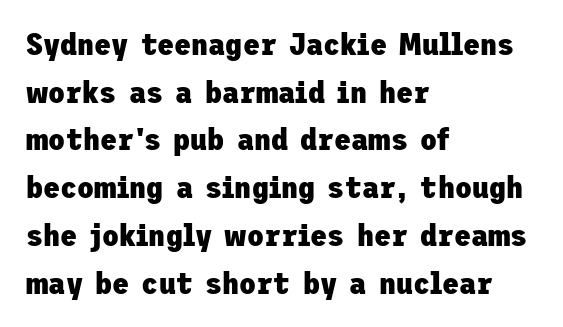
The image shows 31 px heavy sans-serif type, upright; set left-aligned, normal line spacing (1.54x), normal letter spacing, not underlined; low stroke contrast and a medium x-height.
